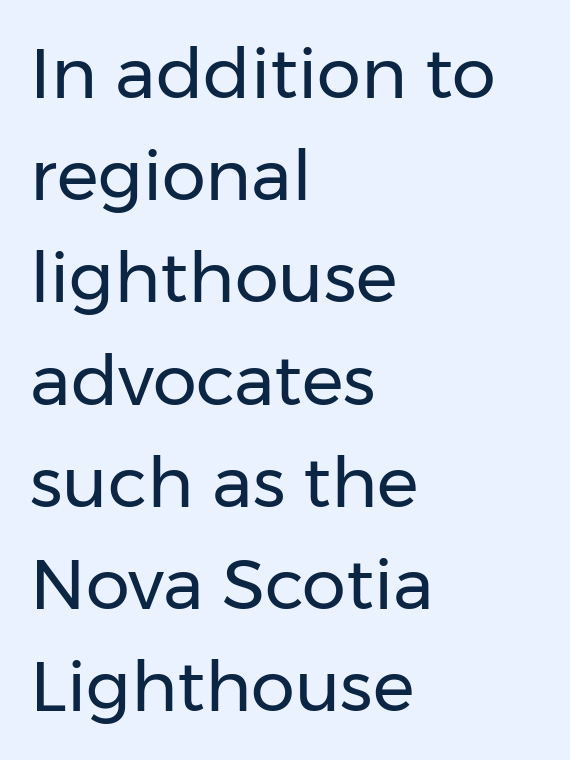
{"serif": "no", "italic": "no", "bold": "no", "weight": "regular", "width": "normal", "stroke_contrast": "low", "x_height": "medium", "monospaced": "no", "underline": "no", "align": "left", "line_spacing": "normal", "line_spacing_ratio": 1.46, "letter_spacing": "normal", "letter_spacing_em": 0.0, "glyph_px": 70}
